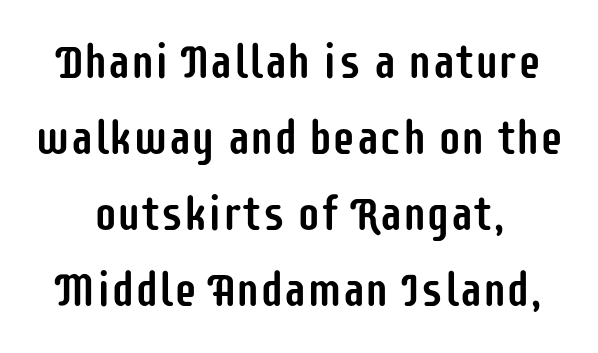
You could not count columns in this text — the font is proportionally spaced. A roman cut, with each character standing at attention. The line texture is even and compact thanks to regular tracking. A typesetter would label this face a sans. The leading is moderate, giving the passage an even texture.
